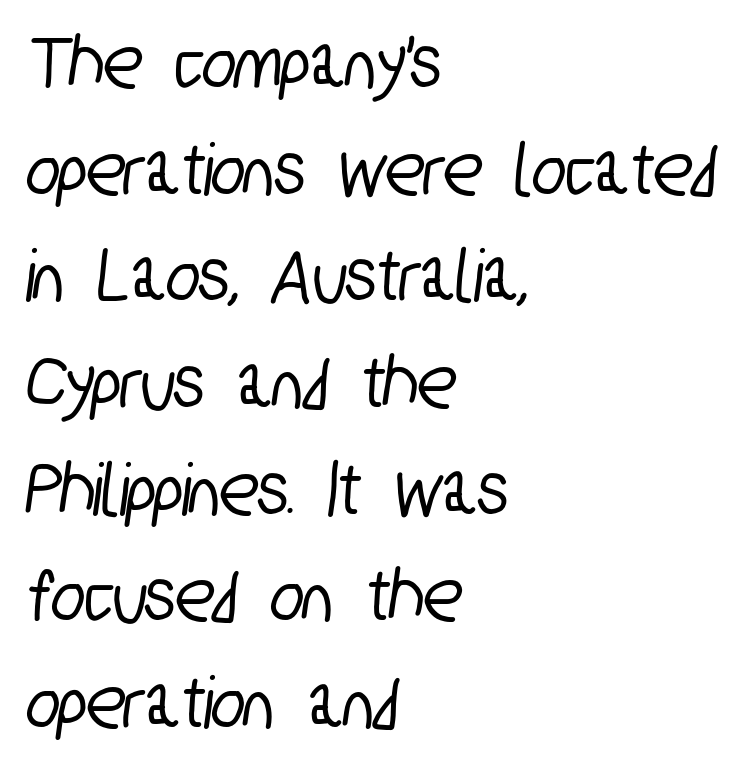
The image shows 79 px condensed sans-serif type; set left-aligned, normal line spacing (1.35x), normal letter spacing, not underlined; low stroke contrast and a medium x-height.
